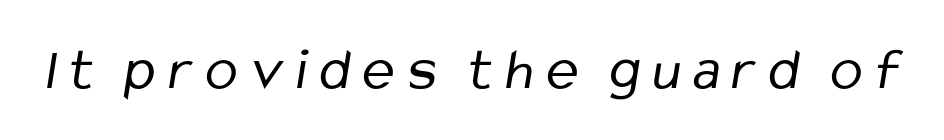
The image shows 60 px regular-weight, condensed sans-serif type; set unusually wide letter spacing (+0.21 em), not underlined; low stroke contrast and a medium x-height.
